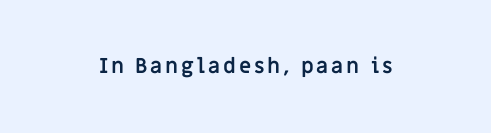
{"italic": "no", "bold": "yes", "underline": "no", "glyph_px": 21}
